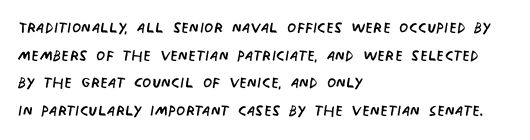
Q: Is the text bold? A: No.
Q: Is the text underlined? A: No.
Q: How is the paragraph aligned? A: Left-aligned.
Q: Is the spacing between letters normal or unusually wide? A: Normal.
Q: Is the spacing between lines tight, normal or loose? A: Normal.
